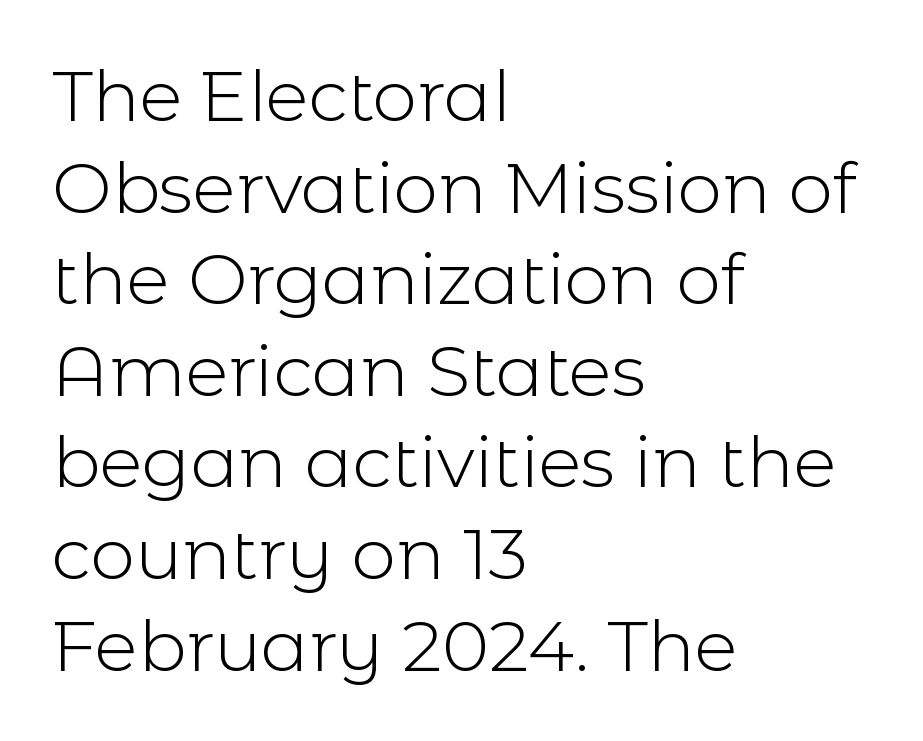
{"serif": "no", "italic": "no", "bold": "no", "weight": "light", "width": "normal", "x_height": "medium", "monospaced": "no", "underline": "no", "align": "left", "line_spacing": "normal", "line_spacing_ratio": 1.29, "letter_spacing": "normal", "letter_spacing_em": 0.0, "glyph_px": 71}
